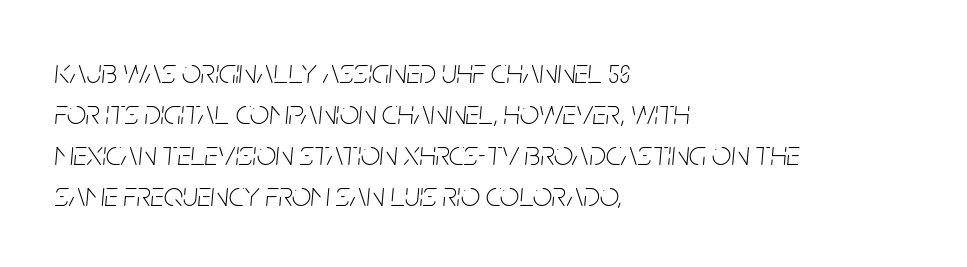
{"italic": "yes", "lean": "right", "slant_degrees": 5, "bold": "no", "weight": "thin", "width": "condensed", "stroke_contrast": "low", "x_height": "large", "monospaced": "no", "underline": "no", "align": "left", "line_spacing_ratio": 1.21, "letter_spacing": "normal", "letter_spacing_em": 0.0, "glyph_px": 34}
